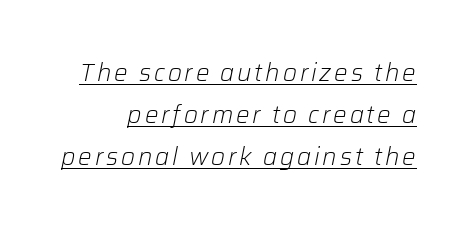
{"italic": "yes", "lean": "right", "slant_degrees": 12, "bold": "no", "underline": "yes", "line_spacing_ratio": 1.75, "glyph_px": 24}
